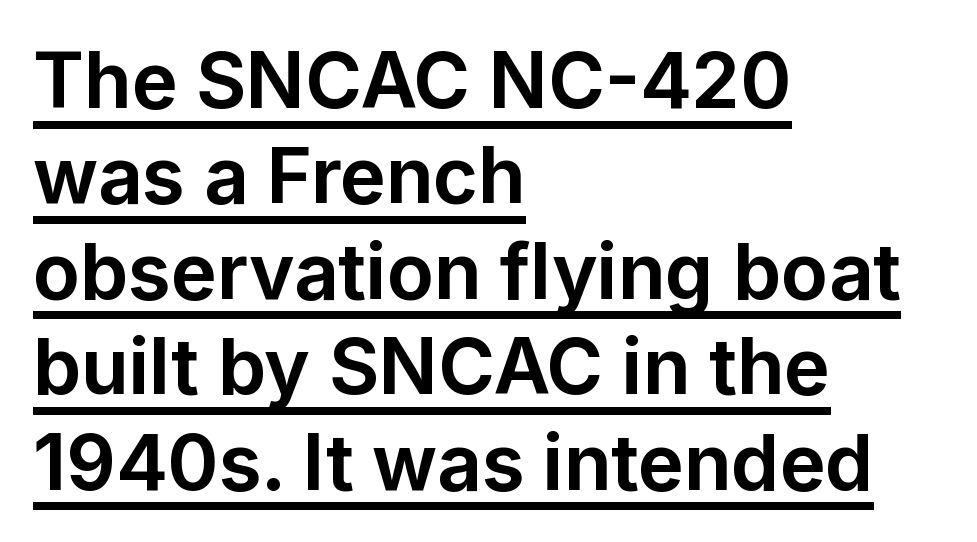
Q: Is the text bold? A: Yes.
Q: Is the text italic (slanted)? A: No, it is upright.
Q: Is the typeface a serif or a sans-serif typeface? A: Sans-serif.
Q: Is the text underlined? A: Yes.
Q: How is the paragraph aligned? A: Left-aligned.
Q: Is the spacing between letters normal or unusually wide? A: Normal.
Q: Width (condensed, normal, or wide)? A: Normal.
Q: Stroke contrast? A: Low.
Q: x-height? A: Medium.
Q: Monospaced? A: No.
